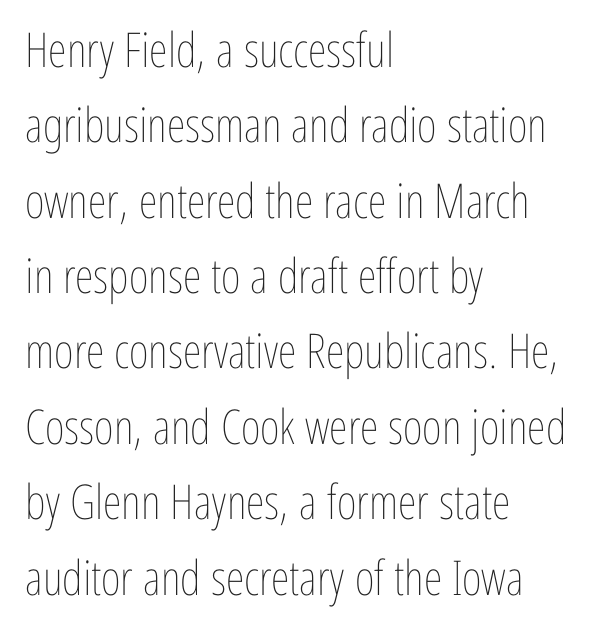
Q: Is the text bold? A: No.
Q: Is the text italic (slanted)? A: No, it is upright.
Q: Is the text underlined? A: No.
Q: How is the paragraph aligned? A: Left-aligned.
Q: Is the spacing between letters normal or unusually wide? A: Normal.
Q: Is the spacing between lines tight, normal or loose? A: Normal.
Q: Width (condensed, normal, or wide)? A: Condensed.
Q: Stroke contrast? A: Low.
Q: x-height? A: Medium.
Q: Monospaced? A: No.
